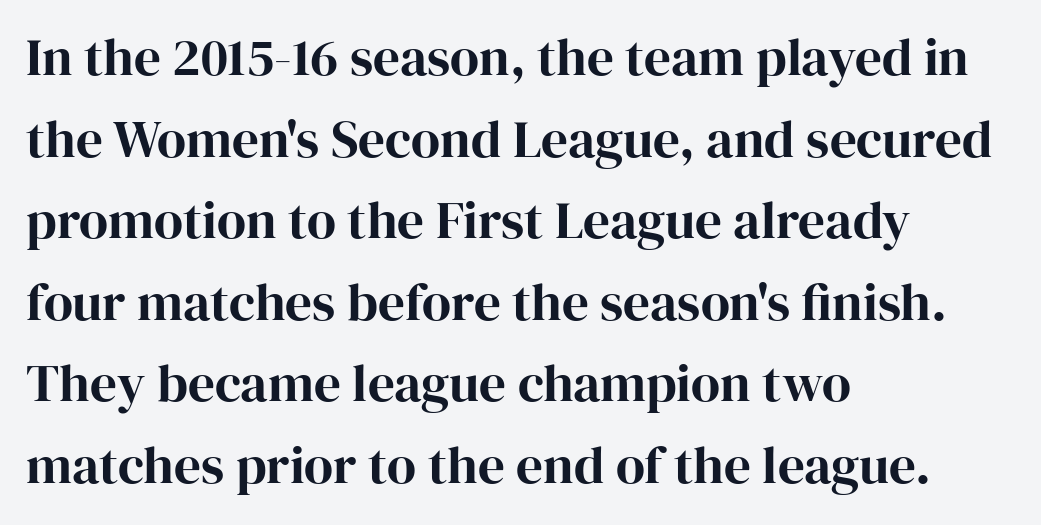
Q: Is the text italic (slanted)? A: No, it is upright.
Q: Is the typeface a serif or a sans-serif typeface? A: Serif.
Q: Is the text underlined? A: No.
Q: How is the paragraph aligned? A: Left-aligned.
Q: Is the spacing between letters normal or unusually wide? A: Normal.
Q: Is the spacing between lines tight, normal or loose? A: Normal.
Q: Width (condensed, normal, or wide)? A: Normal.
Q: Stroke contrast? A: High.
Q: x-height? A: Medium.
Q: Monospaced? A: No.
